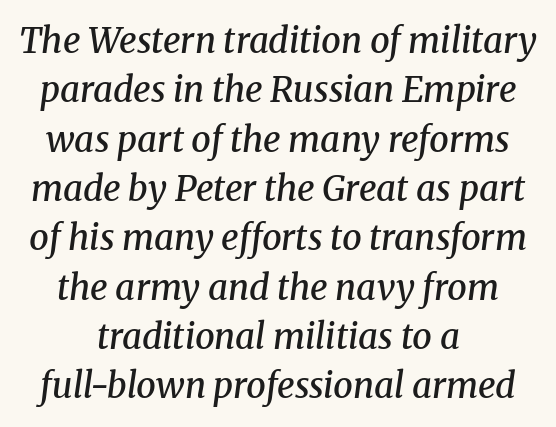
{"serif": "yes", "italic": "yes", "lean": "right", "slant_degrees": 8, "bold": "semi", "weight": "semibold", "width": "normal", "stroke_contrast": "medium", "x_height": "medium", "monospaced": "no", "underline": "no", "align": "center", "line_spacing": "normal", "line_spacing_ratio": 1.41, "letter_spacing": "normal", "letter_spacing_em": 0.0, "glyph_px": 35}
